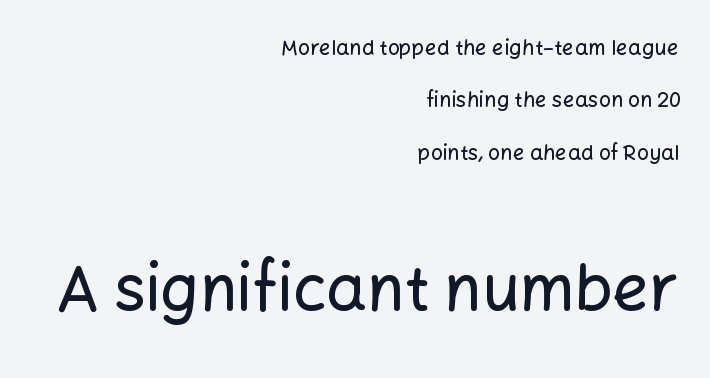
{"serif": "no", "italic": "no", "width": "normal", "stroke_contrast": "low", "x_height": "medium", "monospaced": "no", "underline": "no", "align": "right", "line_spacing": "loose", "line_spacing_ratio": 2.5, "letter_spacing": "normal", "letter_spacing_em": 0.0, "larger_block": "second", "size_ratio": 3.05, "glyph_px": 64}
